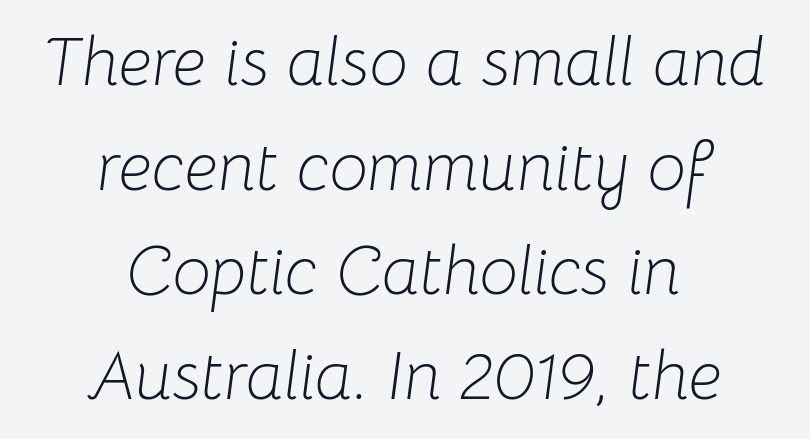
{"italic": "yes", "lean": "right", "slant_degrees": 8, "bold": "no", "weight": "light", "width": "normal", "stroke_contrast": "low", "x_height": "medium", "monospaced": "no", "underline": "no", "align": "center", "line_spacing": "normal", "line_spacing_ratio": 1.54, "letter_spacing": "normal", "letter_spacing_em": 0.0, "glyph_px": 68}
